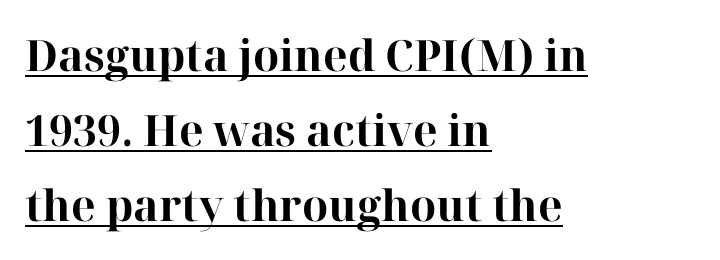
The face used here is proportionally spaced, like ordinary book or web type. This sample uses a serif face. The face used here is rendered with its standard letterfit. Heft: maximum for text — a bold. These lines stack with their left ends in a neat column.
